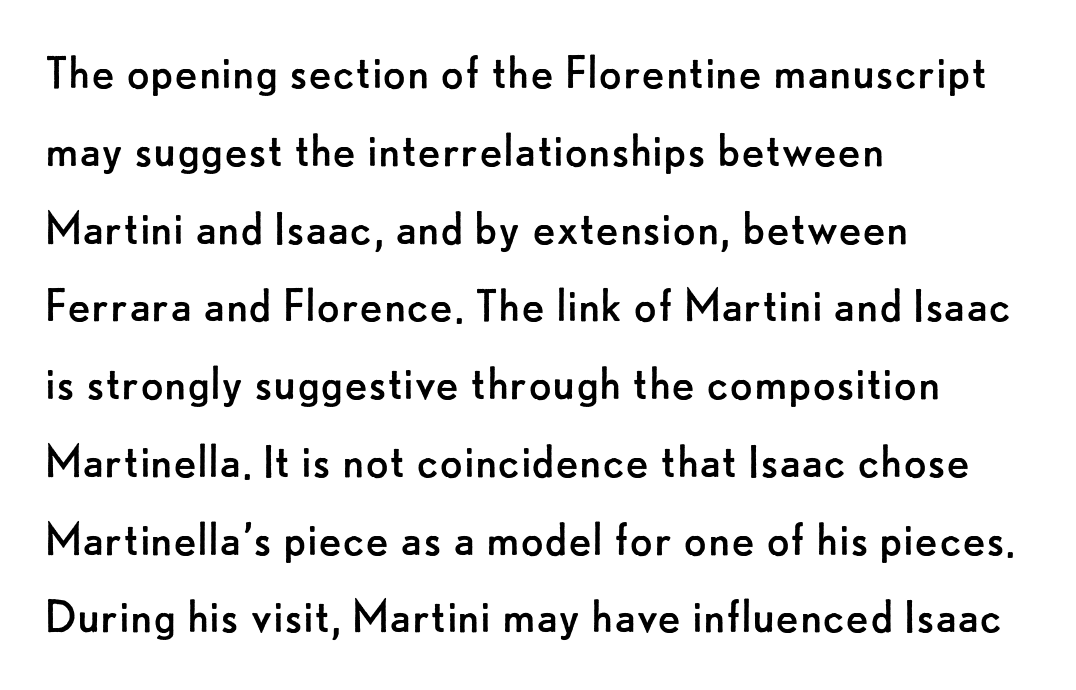
{"serif": "no", "italic": "no", "bold": "no", "weight": "regular", "width": "normal", "stroke_contrast": "low", "x_height": "small", "monospaced": "no", "underline": "no", "align": "left", "line_spacing": "normal", "line_spacing_ratio": 1.44, "letter_spacing": "normal", "letter_spacing_em": 0.0, "glyph_px": 54}
